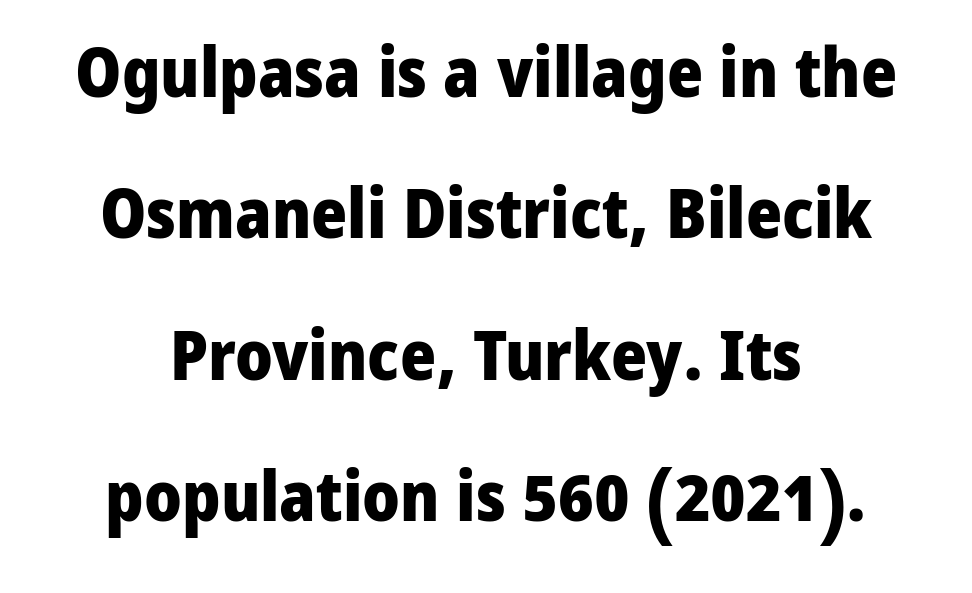
The image shows 69 px heavy sans-serif type, upright; set centered, loose line spacing (2.05x), normal letter spacing, not underlined; low stroke contrast and a medium x-height.
